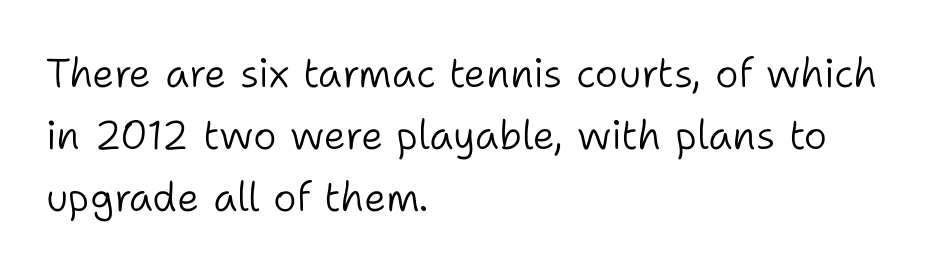
The passage shown is not underscored anywhere. These glyphs show unthickened strokes, regular width or finer. Vertical strokes here are truly vertical. Varying glyph widths throughout — classic text-font behaviour. Letterform terminals end flat and unadorned throughout the passage.
